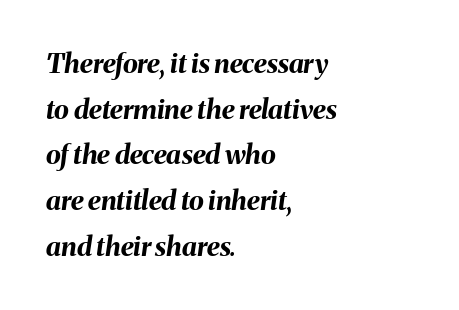
Q: Is the text bold? A: Yes.
Q: Is the text italic (slanted)? A: Yes, it leans right by about 8 degrees.
Q: Is the text underlined? A: No.
Q: How is the paragraph aligned? A: Left-aligned.
Q: Is the spacing between letters normal or unusually wide? A: Normal.
Q: Is the spacing between lines tight, normal or loose? A: Normal.
